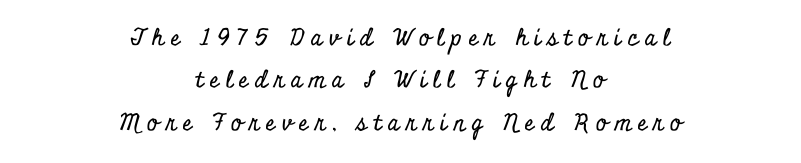
{"underline": "no", "align": "center", "line_spacing_ratio": 1.84, "letter_spacing": "wide", "letter_spacing_em": 0.29, "glyph_px": 23}
